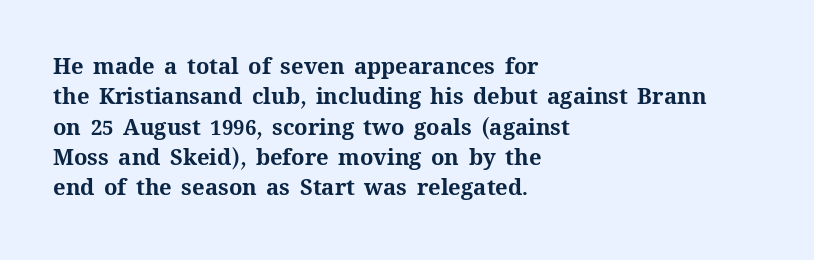
The image shows 22 px bold type, upright; set left-aligned, normal line spacing (1.38x), normal letter spacing, not underlined.
